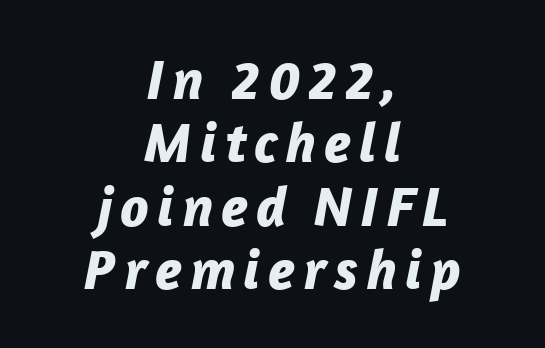
{"italic": "yes", "lean": "right", "slant_degrees": 12, "bold": "yes", "weight": "bold", "width": "normal", "stroke_contrast": "low", "x_height": "medium", "monospaced": "no", "underline": "no", "align": "center", "line_spacing": "tight", "line_spacing_ratio": 1.11, "glyph_px": 57}
